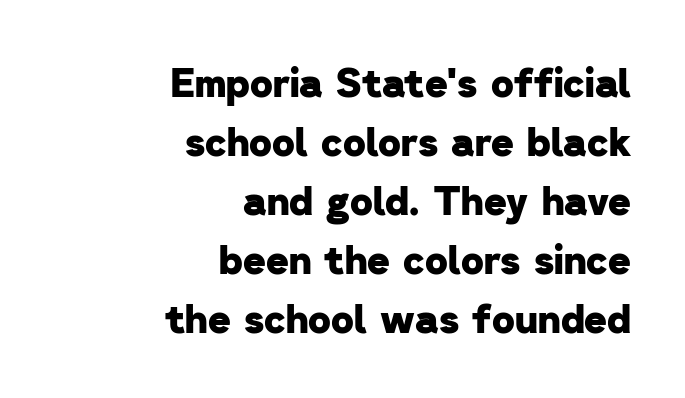
Q: Is the text bold? A: Yes.
Q: Is the typeface a serif or a sans-serif typeface? A: Sans-serif.
Q: Is the text underlined? A: No.
Q: How is the paragraph aligned? A: Right-aligned.
Q: Is the spacing between letters normal or unusually wide? A: Normal.
Q: Is the spacing between lines tight, normal or loose? A: Normal.
Q: Width (condensed, normal, or wide)? A: Normal.
Q: Stroke contrast? A: Low.
Q: x-height? A: Medium.
Q: Monospaced? A: No.
